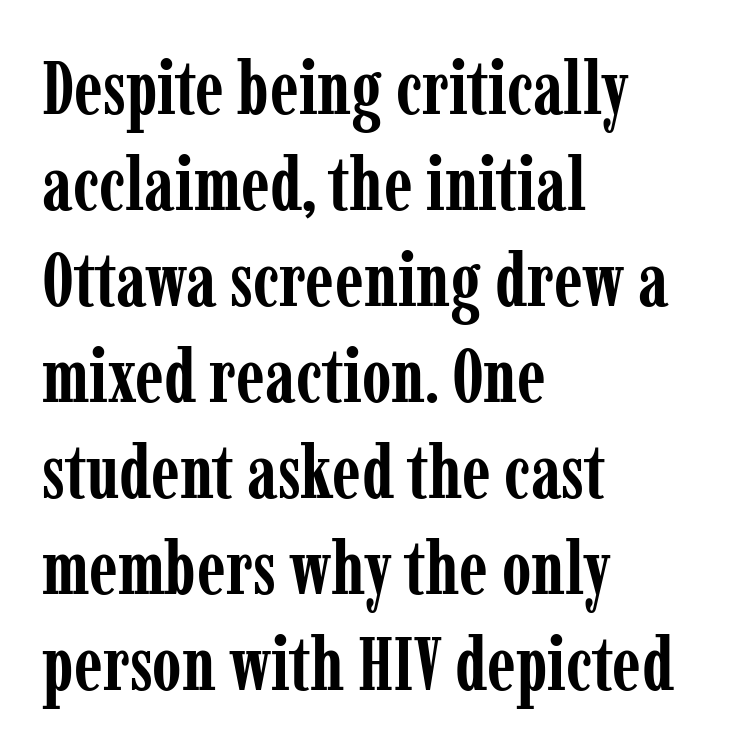
The image shows 75 px semibold, condensed serif type, upright; set left-aligned, normal line spacing (1.28x), normal letter spacing, not underlined; low stroke contrast and a medium x-height.
